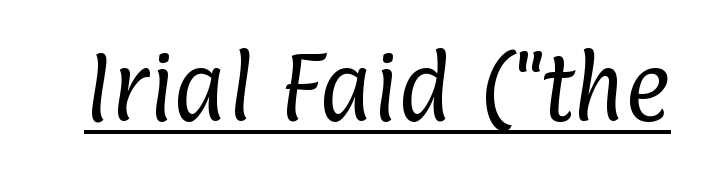
Q: Is the text bold? A: No.
Q: Is the typeface a serif or a sans-serif typeface? A: Sans-serif.
Q: Is the text underlined? A: Yes.
Q: Is the spacing between letters normal or unusually wide? A: Normal.
Q: Width (condensed, normal, or wide)? A: Condensed.
Q: Stroke contrast? A: Low.
Q: x-height? A: Medium.
Q: Monospaced? A: No.
